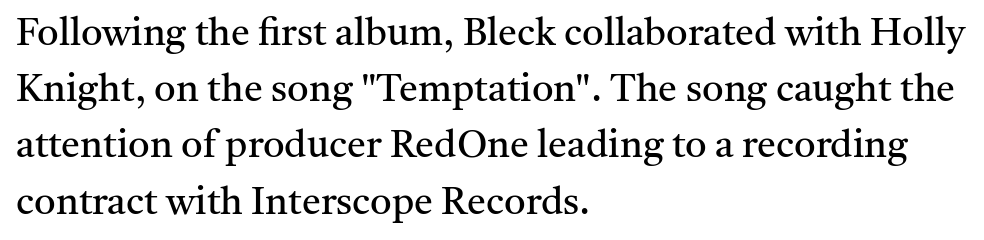
The image shows 38 px regular-weight serif type, upright; set left-aligned, normal line spacing (1.48x), normal letter spacing, not underlined; medium stroke contrast and a medium x-height.
